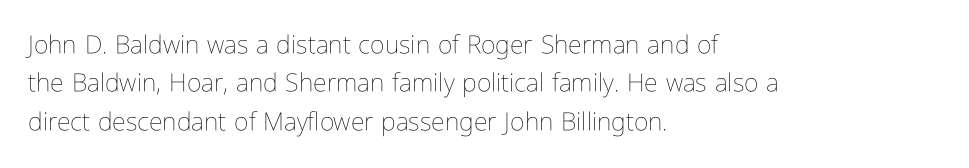
This sample uses an upright cut, with every glyph sitting square on the baseline. The string is rendered with underlining switched off. Tracking value appears to be zero — textbook default spacing. The lines in this sample share a left origin and differ only in where they stop. Vertical spacing — default.
